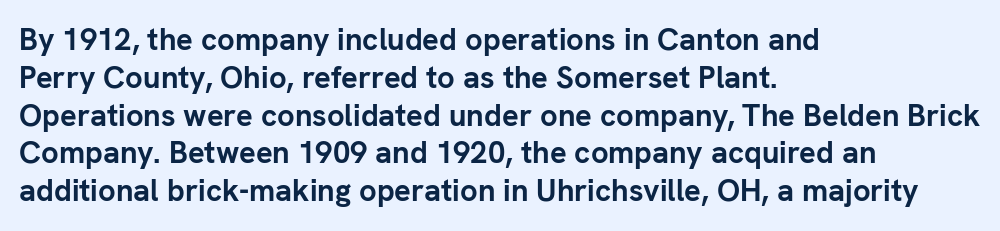
Q: Is the text bold? A: Yes.
Q: Is the text italic (slanted)? A: No, it is upright.
Q: Is the typeface a serif or a sans-serif typeface? A: Sans-serif.
Q: Is the text underlined? A: No.
Q: How is the paragraph aligned? A: Left-aligned.
Q: Is the spacing between letters normal or unusually wide? A: Normal.
Q: Width (condensed, normal, or wide)? A: Normal.
Q: Stroke contrast? A: Low.
Q: x-height? A: Medium.
Q: Monospaced? A: No.
